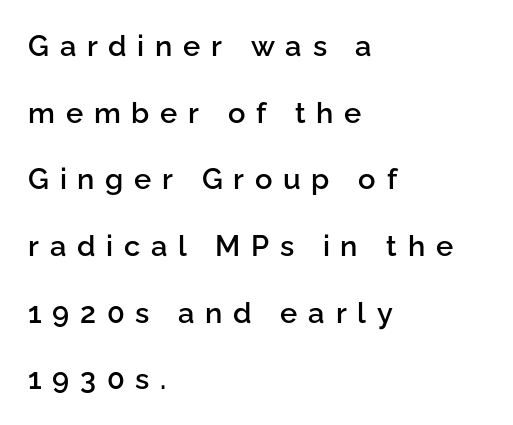
Q: Is the text bold? A: Semi-bold.
Q: Is the text italic (slanted)? A: No, it is upright.
Q: Is the typeface a serif or a sans-serif typeface? A: Sans-serif.
Q: Is the text underlined? A: No.
Q: How is the paragraph aligned? A: Left-aligned.
Q: Is the spacing between letters normal or unusually wide? A: Unusually wide.
Q: Is the spacing between lines tight, normal or loose? A: Loose.
Q: Width (condensed, normal, or wide)? A: Normal.
Q: Stroke contrast? A: Low.
Q: x-height? A: Medium.
Q: Monospaced? A: No.
